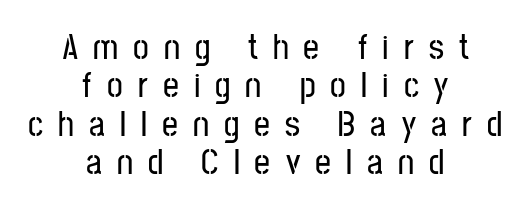
The image shows 35 px condensed sans-serif type, upright; set centered, tight line spacing (1.1x), unusually wide letter spacing (+0.43 em), not underlined; low stroke contrast and a medium x-height.
